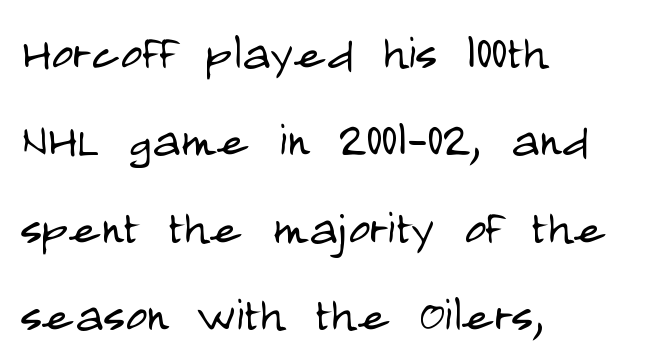
Q: Is the text bold? A: No.
Q: Is the text italic (slanted)? A: No, it is upright.
Q: Is the typeface a serif or a sans-serif typeface? A: Sans-serif.
Q: Is the text underlined? A: No.
Q: How is the paragraph aligned? A: Left-aligned.
Q: Is the spacing between letters normal or unusually wide? A: Normal.
Q: Is the spacing between lines tight, normal or loose? A: Normal.
Q: Width (condensed, normal, or wide)? A: Condensed.
Q: Stroke contrast? A: Low.
Q: x-height? A: Large.
Q: Monospaced? A: No.
